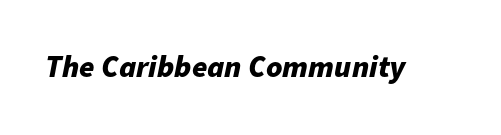
Q: Is the text bold? A: Yes.
Q: Is the text italic (slanted)? A: Yes, it leans right by about 11 degrees.
Q: Is the text underlined? A: No.
Q: Is the spacing between letters normal or unusually wide? A: Normal.
Q: Width (condensed, normal, or wide)? A: Normal.
Q: Stroke contrast? A: Low.
Q: x-height? A: Medium.
Q: Monospaced? A: No.
